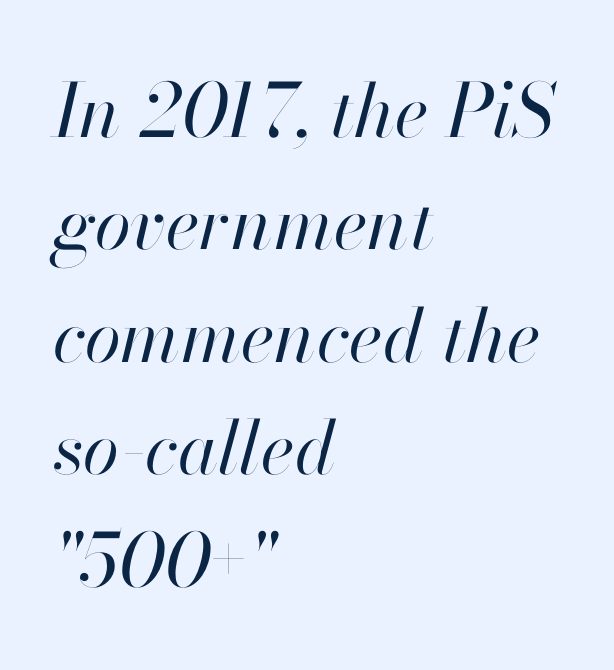
{"italic": "yes", "lean": "right", "slant_degrees": 13, "bold": "no", "weight": "regular", "width": "normal", "stroke_contrast": "high", "x_height": "small", "monospaced": "no", "underline": "no", "align": "left", "line_spacing": "normal", "line_spacing_ratio": 1.52, "letter_spacing": "normal", "letter_spacing_em": 0.0, "glyph_px": 74}
